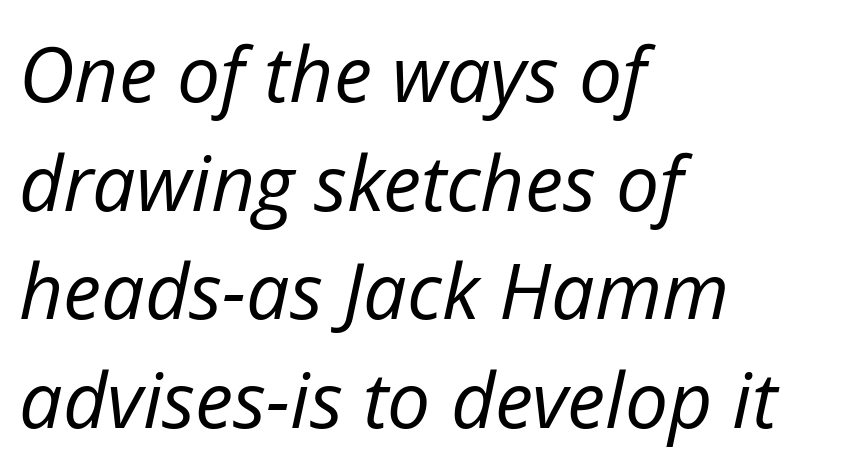
The image shows 77 px regular-weight type, italic (leaning right); set left-aligned, normal line spacing (1.41x), normal letter spacing, not underlined; low stroke contrast and a medium x-height.
